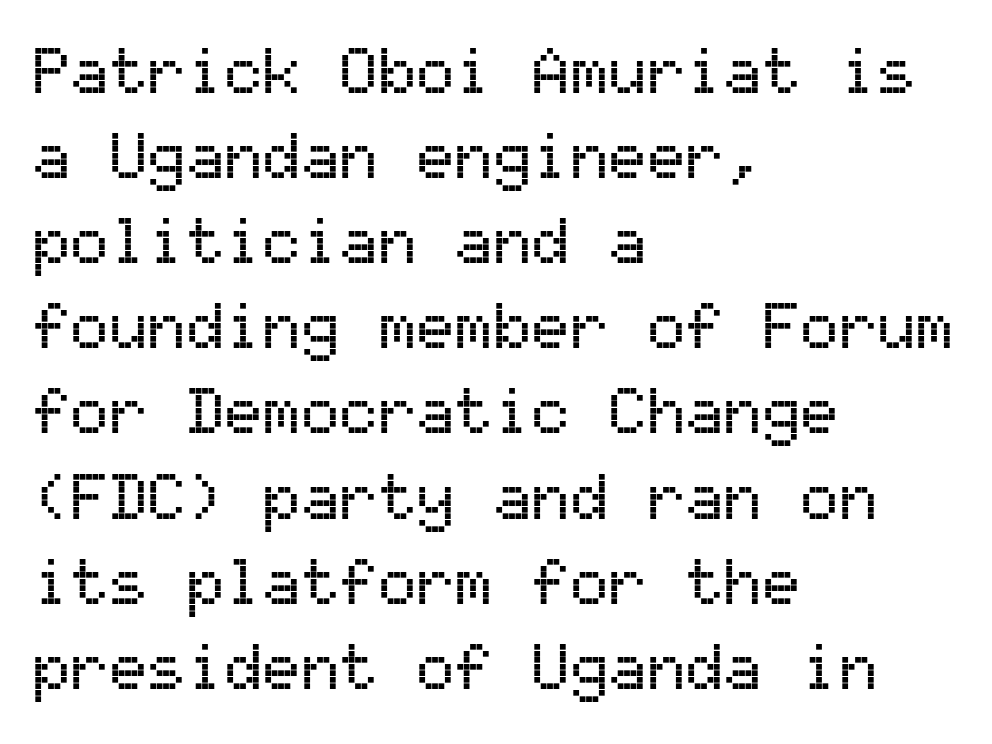
{"serif": "no", "italic": "no", "width": "normal", "stroke_contrast": "medium", "x_height": "medium", "monospaced": "yes", "underline": "no", "align": "left", "line_spacing": "normal", "line_spacing_ratio": 1.33, "letter_spacing": "normal", "letter_spacing_em": 0.0, "glyph_px": 64}
